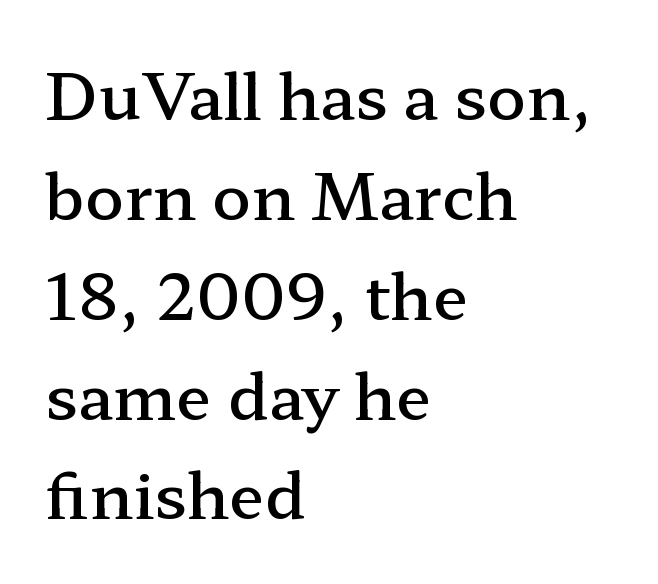
The image shows 64 px semibold, wide serif type, upright; set left-aligned, normal line spacing (1.56x), normal letter spacing, not underlined; low stroke contrast and a medium x-height.
